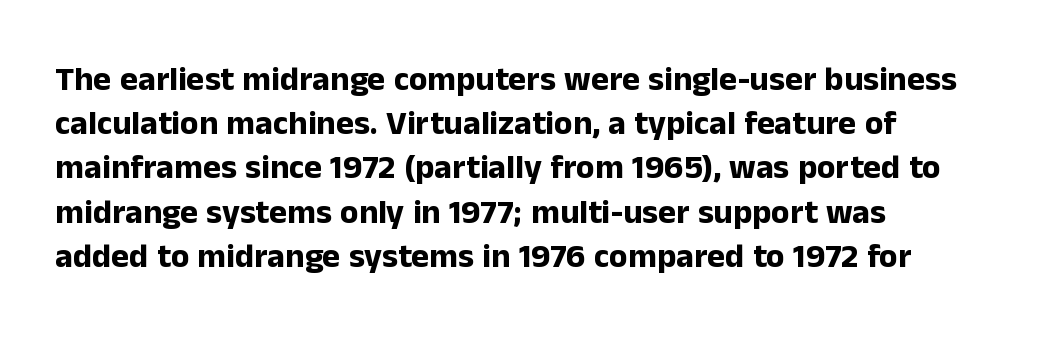
Q: Is the text bold? A: Yes.
Q: Is the text italic (slanted)? A: No, it is upright.
Q: Is the typeface a serif or a sans-serif typeface? A: Sans-serif.
Q: Is the text underlined? A: No.
Q: How is the paragraph aligned? A: Left-aligned.
Q: Is the spacing between letters normal or unusually wide? A: Normal.
Q: Is the spacing between lines tight, normal or loose? A: Normal.
Q: Width (condensed, normal, or wide)? A: Normal.
Q: Stroke contrast? A: Low.
Q: x-height? A: Medium.
Q: Monospaced? A: No.
